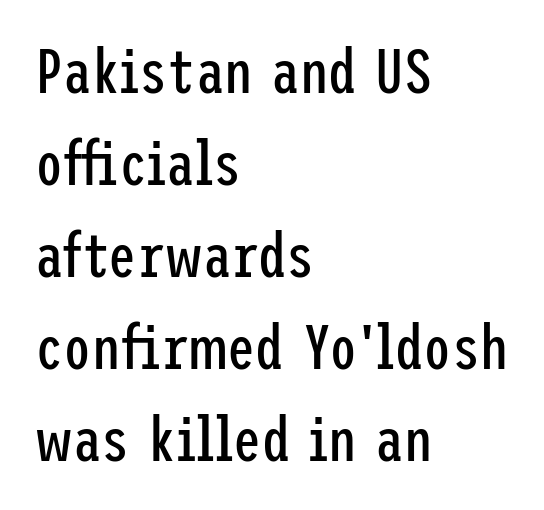
The image shows 63 px regular-weight, condensed sans-serif type, upright; set left-aligned, normal line spacing (1.46x), normal letter spacing, not underlined; low stroke contrast and a medium x-height.
